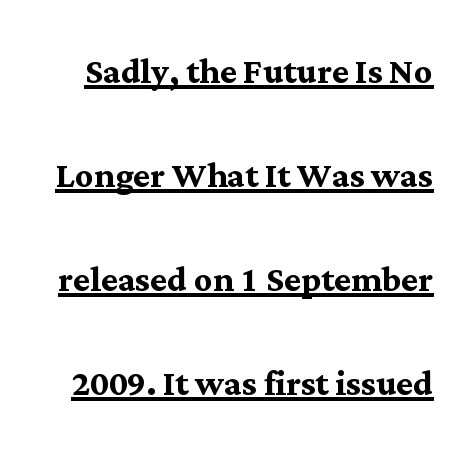
It's the straight-up-and-down kind of type. These lines stand farther apart than default settings would place them. Varying glyph widths throughout — classic text-font behaviour. Compared with undecorated copy, this sample adds a rule below the words.
